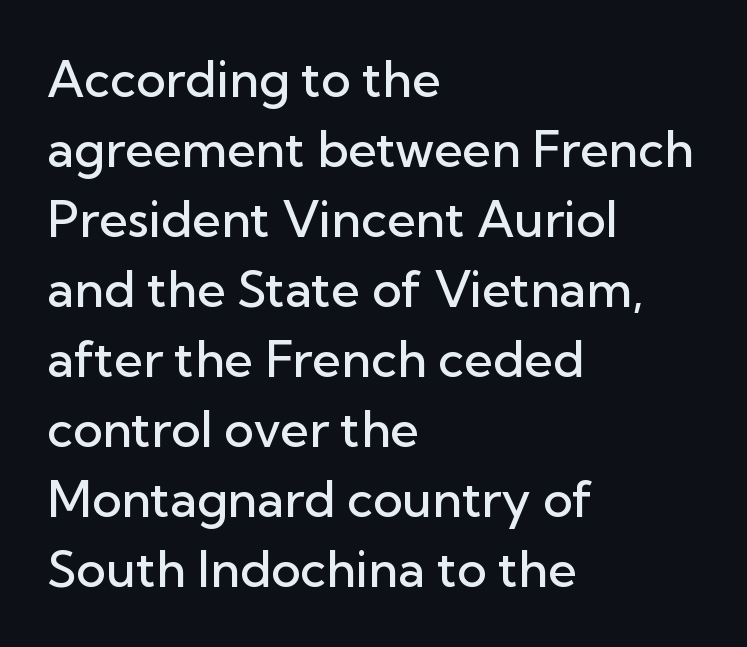
{"serif": "no", "italic": "no", "bold": "semi", "weight": "semibold", "width": "normal", "stroke_contrast": "low", "x_height": "medium", "monospaced": "no", "underline": "no", "align": "left", "line_spacing": "normal", "line_spacing_ratio": 1.4, "letter_spacing": "normal", "letter_spacing_em": 0.0, "glyph_px": 50}
